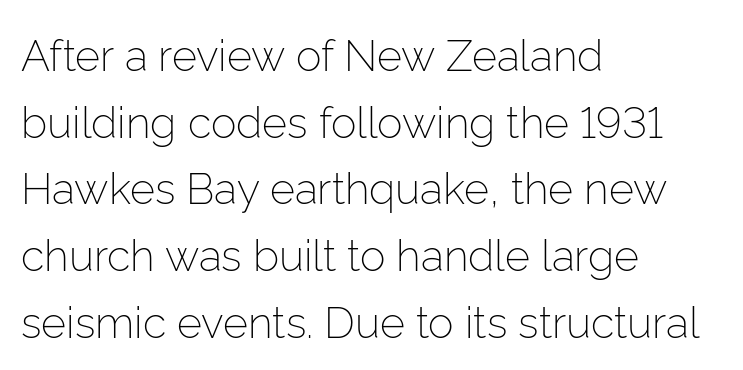
Normally led — the rows are evenly, conventionally spaced. Descenders hang freely into open space. Nothing heavy about these letters — not bold at all. The text was rendered using a sans face with plain stroke endings. Does the lettering tilt? It doesn't — this is upright.
